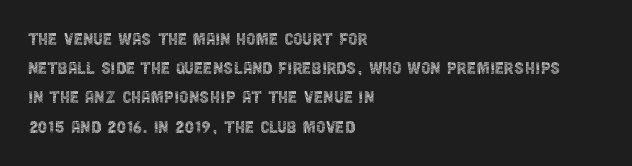
Q: Is the text bold? A: No.
Q: Is the text italic (slanted)? A: No, it is upright.
Q: Is the text underlined? A: No.
Q: How is the paragraph aligned? A: Left-aligned.
Q: Is the spacing between letters normal or unusually wide? A: Normal.
Q: Is the spacing between lines tight, normal or loose? A: Normal.
